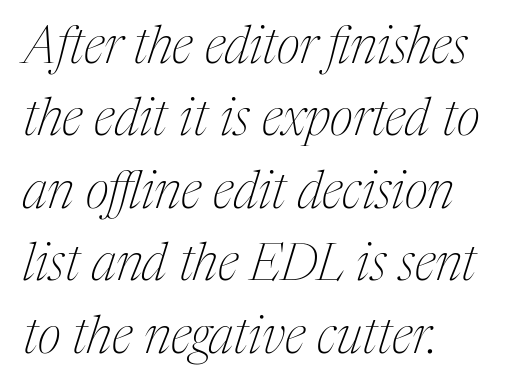
The image shows 51 px thin, condensed serif type, italic (leaning right); set left-aligned, normal line spacing (1.42x), normal letter spacing, not underlined; medium stroke contrast and a medium x-height.
